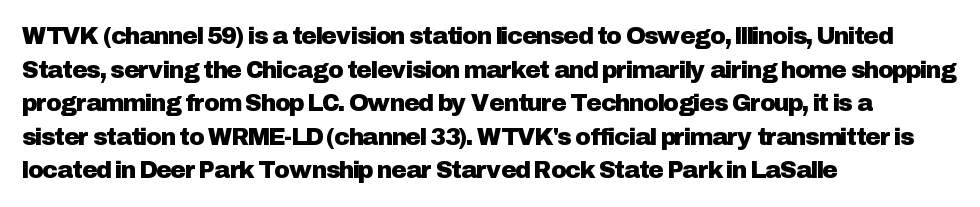
Q: Is the text italic (slanted)? A: No, it is upright.
Q: Is the text underlined? A: No.
Q: How is the paragraph aligned? A: Left-aligned.
Q: Is the spacing between letters normal or unusually wide? A: Normal.
Q: Is the spacing between lines tight, normal or loose? A: Normal.
